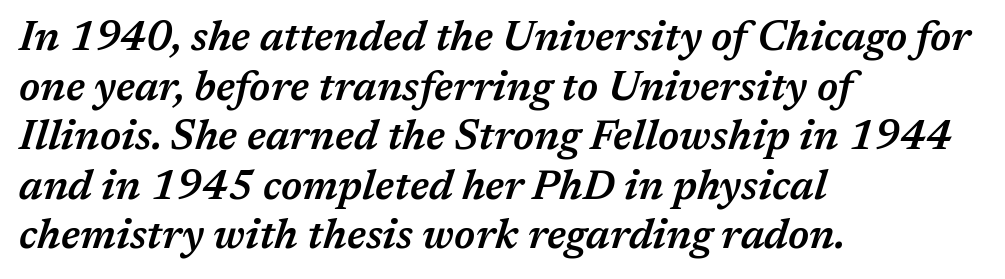
The image shows 41 px semibold type, italic (leaning right); set left-aligned, line spacing 1.21x, normal letter spacing, not underlined; medium stroke contrast and a medium x-height.
